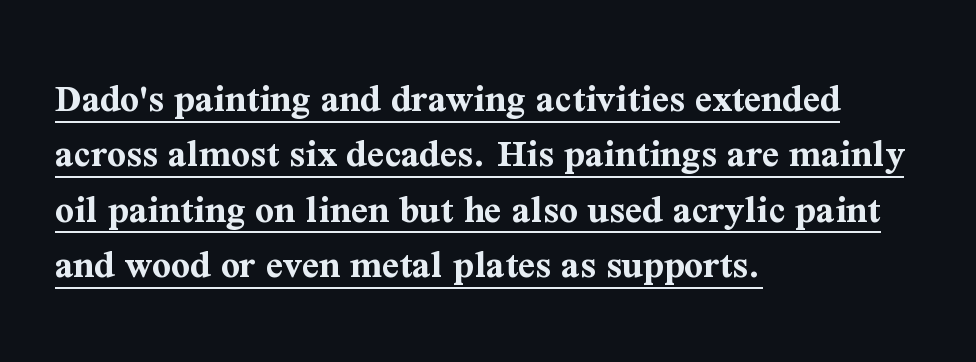
If you measured baseline to baseline, you'd find a middling distance. Observe the serifs anchoring each vertical stroke in this sample. What weight is shown? A full bold with thick strokes. Here the designer chose a conventional face with non-uniform glyph widths.
